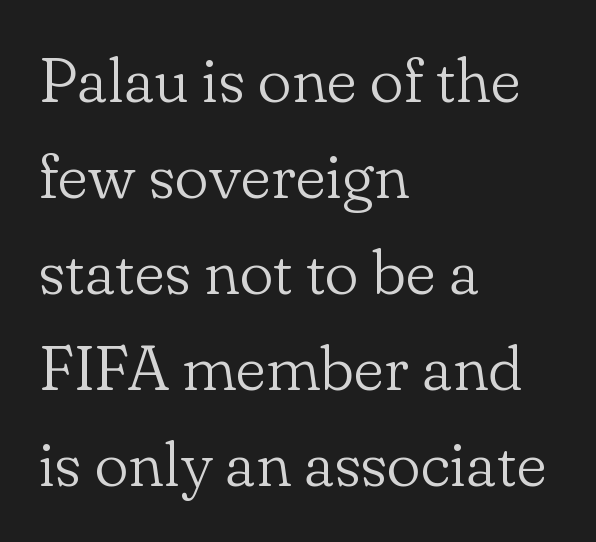
Q: Is the text bold? A: No.
Q: Is the text italic (slanted)? A: No, it is upright.
Q: Is the typeface a serif or a sans-serif typeface? A: Serif.
Q: Is the text underlined? A: No.
Q: How is the paragraph aligned? A: Left-aligned.
Q: Is the spacing between letters normal or unusually wide? A: Normal.
Q: Is the spacing between lines tight, normal or loose? A: Normal.
Q: Width (condensed, normal, or wide)? A: Normal.
Q: Stroke contrast? A: Low.
Q: x-height? A: Small.
Q: Monospaced? A: No.
